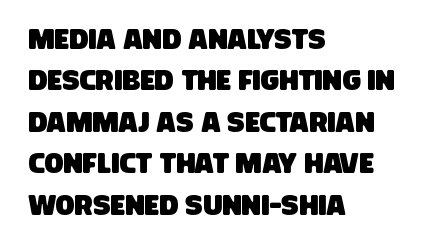
Q: Is the typeface a serif or a sans-serif typeface? A: Sans-serif.
Q: Is the text underlined? A: No.
Q: How is the paragraph aligned? A: Left-aligned.
Q: Is the spacing between letters normal or unusually wide? A: Normal.
Q: Is the spacing between lines tight, normal or loose? A: Normal.
Q: Width (condensed, normal, or wide)? A: Condensed.
Q: Stroke contrast? A: Low.
Q: x-height? A: Large.
Q: Monospaced? A: No.
